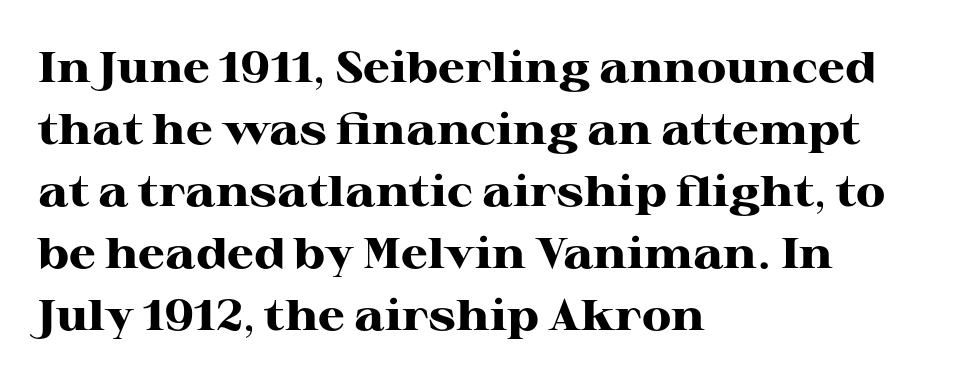
Q: Is the text bold? A: Yes.
Q: Is the text italic (slanted)? A: No, it is upright.
Q: Is the typeface a serif or a sans-serif typeface? A: Serif.
Q: Is the text underlined? A: No.
Q: How is the paragraph aligned? A: Left-aligned.
Q: Is the spacing between letters normal or unusually wide? A: Normal.
Q: Is the spacing between lines tight, normal or loose? A: Normal.
Q: Width (condensed, normal, or wide)? A: Wide.
Q: Stroke contrast? A: High.
Q: x-height? A: Medium.
Q: Monospaced? A: No.
